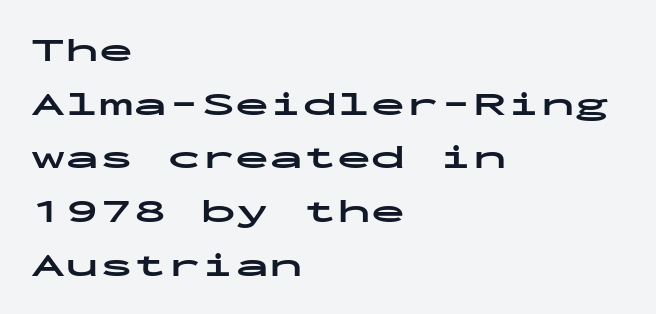
What's the leading like? Ordinary, nothing unusual. Each glyph is drawn with heavy, bold strokes. Leftover space on each line is placed entirely after the last word. Unlike italic type, these characters show no tilt at all. Just letters on the line, the space beneath them empty.
